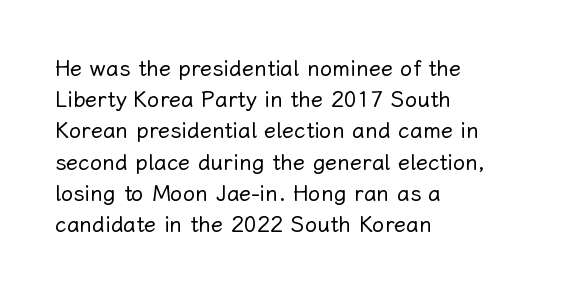
Every row of glyphs begins at an identical x-position on the left. The typesetting does not lean heavy: it is not bold. One glance says typical: line gaps are just what's usual. Underlining? Definitely not there.
